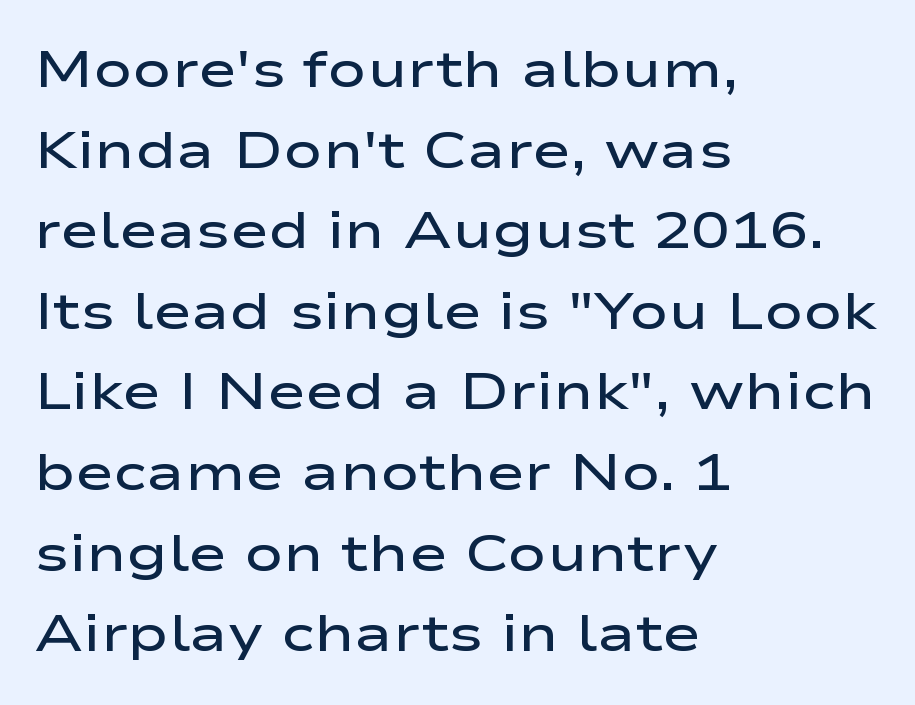
Summary of weight: moderately heavy, a semibold. Spacing verdict: proportional, widths tailored to each character. The glyphs are unaccompanied by any horizontal stroke below them. Each line starts at the same left margin while the right side varies.
